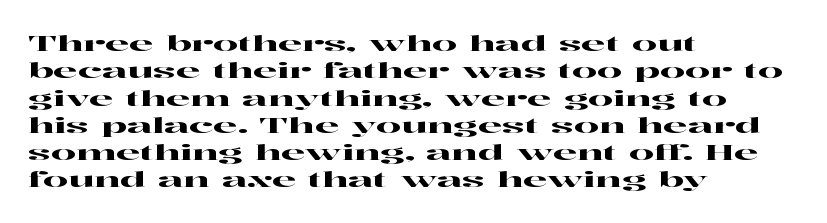
Q: Is the text italic (slanted)? A: No, it is upright.
Q: Is the text underlined? A: No.
Q: How is the paragraph aligned? A: Left-aligned.
Q: Is the spacing between letters normal or unusually wide? A: Normal.
